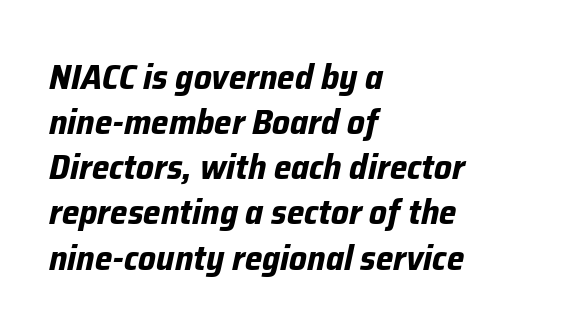
Notice how the stems are inclined rather than vertical — that's the hallmark of italics. Do the characters align in a grid? No, the font is proportional. The type is set solid horizontally, with unmodified tracking. You'd pick this weight for a headline — it's a proper bold. Rule under the text: the space is simply empty.
